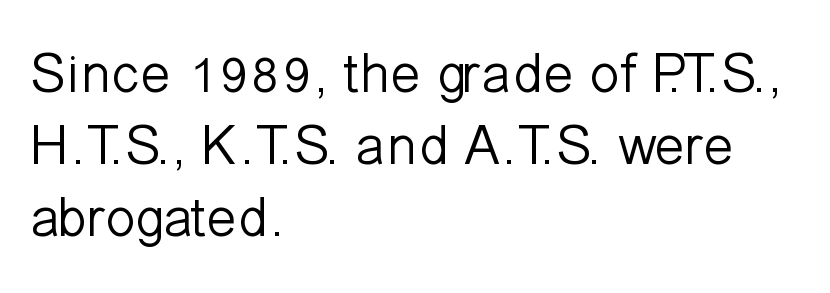
The image shows 57 px light sans-serif type, upright; set left-aligned, normal line spacing (1.26x), normal letter spacing, not underlined; low stroke contrast and a medium x-height.
